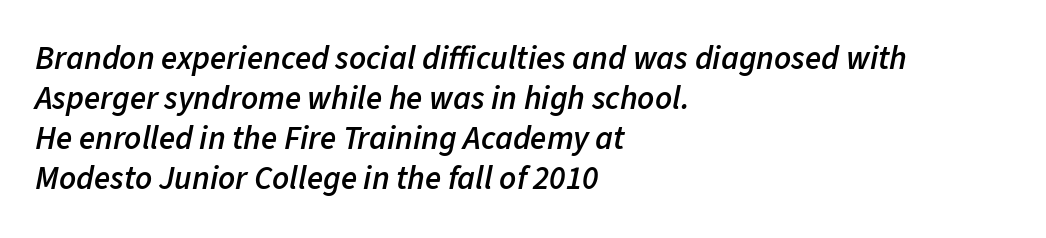
Q: Is the text bold? A: Semi-bold.
Q: Is the text italic (slanted)? A: Yes, it leans right by about 11 degrees.
Q: Is the text underlined? A: No.
Q: How is the paragraph aligned? A: Left-aligned.
Q: Is the spacing between letters normal or unusually wide? A: Normal.
Q: Width (condensed, normal, or wide)? A: Normal.
Q: Stroke contrast? A: Low.
Q: x-height? A: Medium.
Q: Monospaced? A: No.
